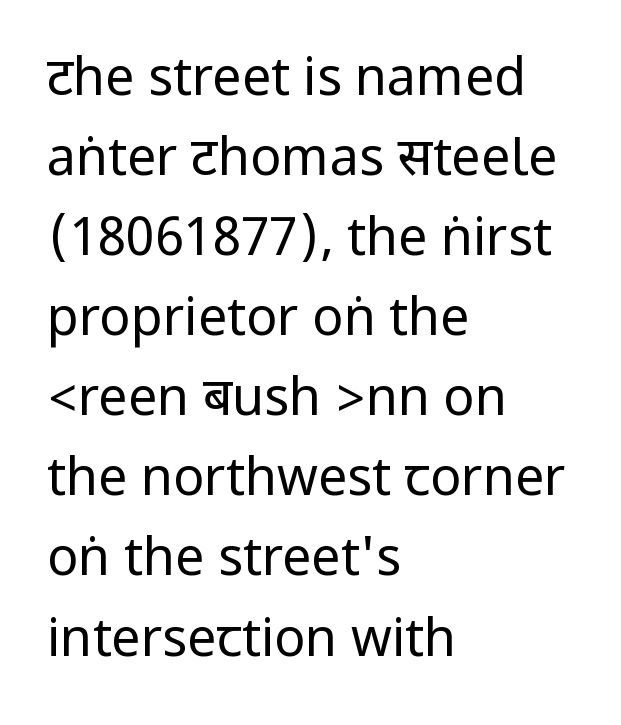
Q: Is the text bold? A: No.
Q: Is the text italic (slanted)? A: No, it is upright.
Q: Is the typeface a serif or a sans-serif typeface? A: Sans-serif.
Q: Is the text underlined? A: No.
Q: How is the paragraph aligned? A: Left-aligned.
Q: Is the spacing between letters normal or unusually wide? A: Normal.
Q: Is the spacing between lines tight, normal or loose? A: Normal.
Q: Width (condensed, normal, or wide)? A: Condensed.
Q: Stroke contrast? A: Low.
